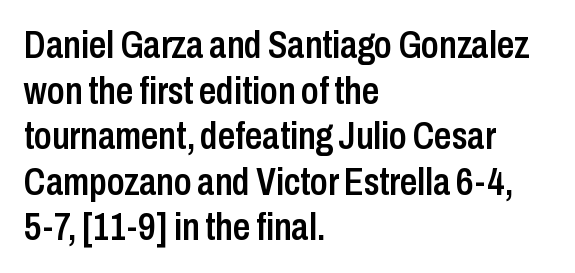
The image shows 38 px semibold, condensed sans-serif type, upright; set left-aligned, line spacing 1.2x, normal letter spacing, not underlined; low stroke contrast and a medium x-height.
